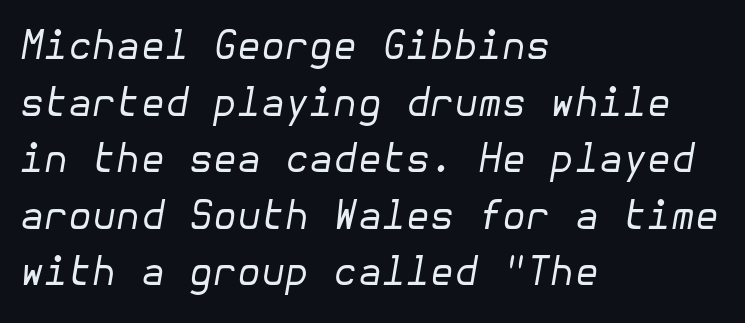
This is oblique type, the kind used for emphasis or titles. Letters have the restrained weight of plain body copy at most. The space between consecutive lines is moderate. The compositor pushed each line to the left boundary. Descender tails drop into unmarked territory. The face used here is rendered with its standard letterfit.
